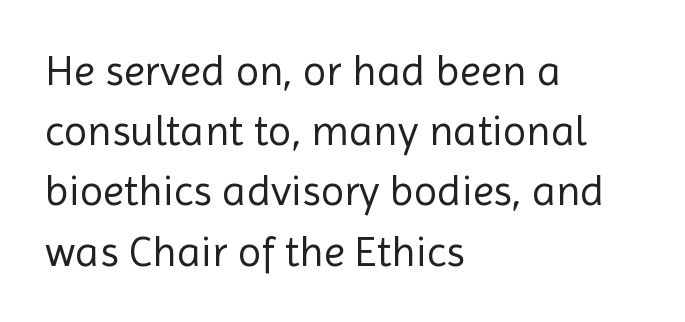
Q: Is the text bold? A: No.
Q: Is the text italic (slanted)? A: No, it is upright.
Q: Is the typeface a serif or a sans-serif typeface? A: Sans-serif.
Q: Is the text underlined? A: No.
Q: How is the paragraph aligned? A: Left-aligned.
Q: Is the spacing between letters normal or unusually wide? A: Normal.
Q: Is the spacing between lines tight, normal or loose? A: Normal.
Q: Width (condensed, normal, or wide)? A: Normal.
Q: x-height? A: Medium.
Q: Monospaced? A: No.
